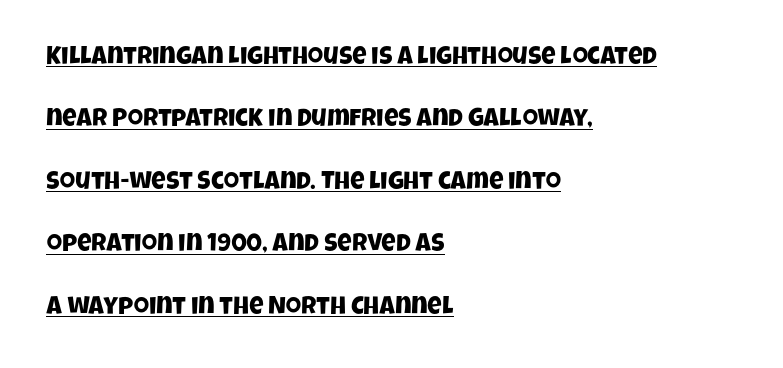
The image shows 25 px text type; set left-aligned, loose line spacing (2.5x), normal letter spacing, underlined.
